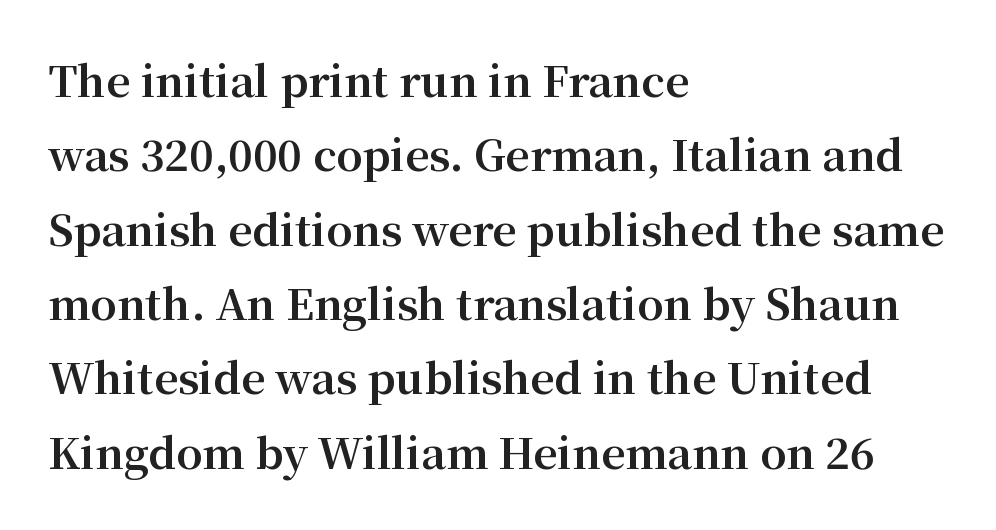
{"serif": "yes", "italic": "no", "bold": "yes", "weight": "bold", "width": "normal", "stroke_contrast": "medium", "x_height": "medium", "monospaced": "no", "underline": "no", "align": "left", "line_spacing_ratio": 1.77, "letter_spacing": "normal", "letter_spacing_em": 0.0, "glyph_px": 42}
